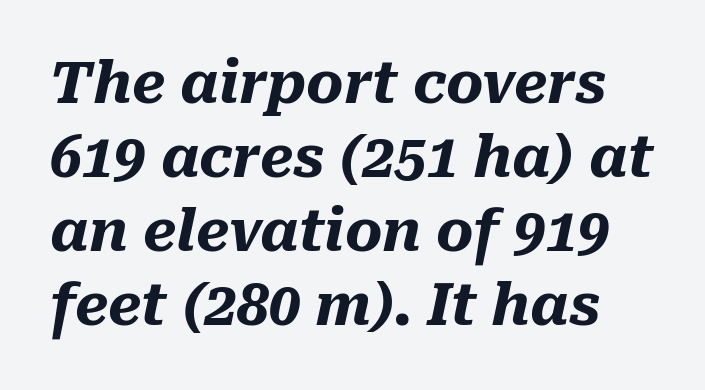
The image shows 57 px heavy type, italic (leaning right); set normal line spacing (1.3x), normal letter spacing, not underlined; medium stroke contrast and a medium x-height.
